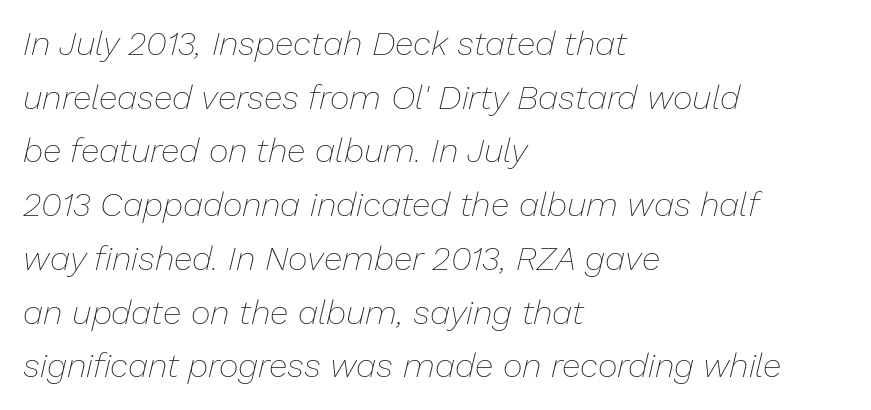
Character widths vary here, with narrow letters taking less room than wide ones. No chunkiness to these letters — they're not bold. The passage shown is not underscored anywhere. Interline gaps are of average width in this sample. The glyphs look as if they've been sheared to an angle. Students, note that the glyphs here touch the page at normal intervals.
